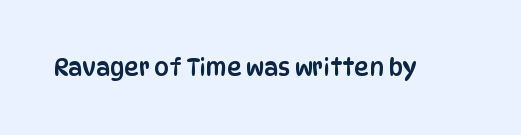
Q: Is the text italic (slanted)? A: No, it is upright.
Q: Is the text underlined? A: No.
Q: Is the spacing between letters normal or unusually wide? A: Normal.
